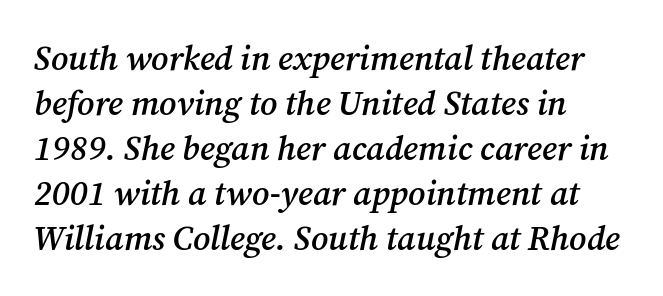
{"serif": "yes", "italic": "yes", "lean": "right", "slant_degrees": 12, "bold": "semi", "weight": "semibold", "width": "normal", "stroke_contrast": "medium", "x_height": "medium", "monospaced": "no", "underline": "no", "align": "left", "line_spacing": "normal", "line_spacing_ratio": 1.32, "letter_spacing": "normal", "letter_spacing_em": 0.0, "glyph_px": 34}
